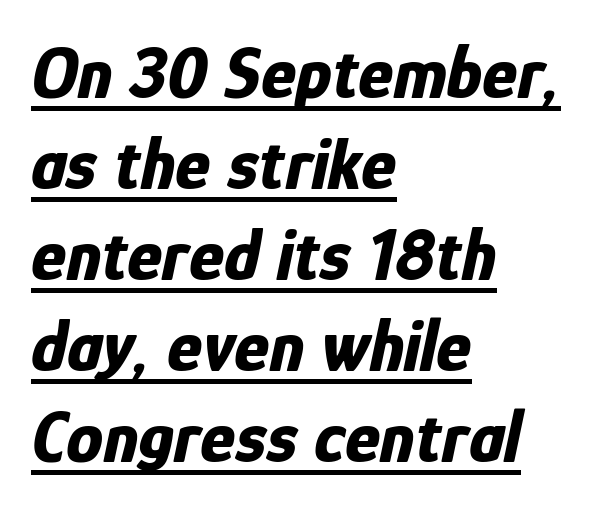
The image shows 74 px bold, condensed type, italic (leaning right); set left-aligned, line spacing 1.23x, normal letter spacing, underlined; low stroke contrast and a medium x-height.
